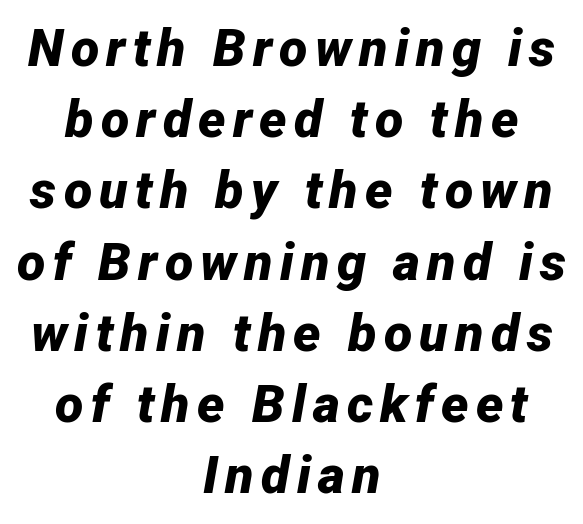
The image shows 52 px bold type, italic (leaning right); set centered, normal line spacing (1.37x), not underlined; low stroke contrast and a medium x-height.
